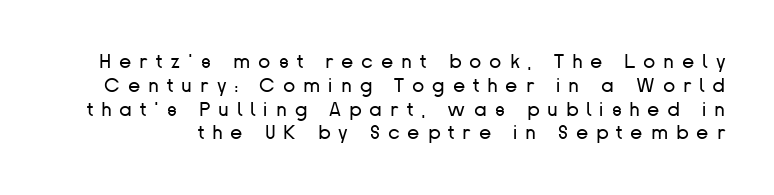
The tracking jumps out immediately: characters are airy and widely separated. The strokes are not fattened; the text isn't bold. Decoration check: the copy has no underline. Italic? Not at all — the glyphs are vertical.
